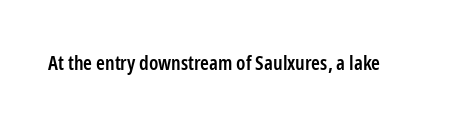
The image shows 20 px text type, upright; set normal letter spacing, not underlined.
